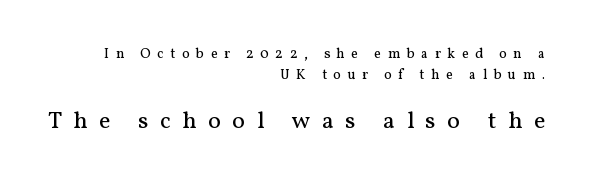
Q: Is the text bold? A: No.
Q: Is the text italic (slanted)? A: No, it is upright.
Q: Is the text underlined? A: No.
Q: How is the paragraph aligned? A: Right-aligned.
Q: Is the spacing between letters normal or unusually wide? A: Unusually wide.
Q: Is the spacing between lines tight, normal or loose? A: Normal.
Q: Which block of text is set in a larger size, the first (top) or the second (bottom)? A: The second (bottom) one.
